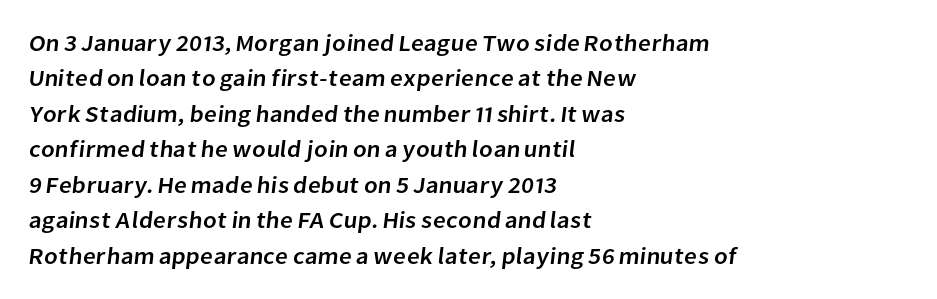
Alignment: flush left. What's the leading like? Ordinary, nothing unusual. The gaps between neighbouring characters are ordinary and unremarkable. Plain, unruled lines of type.
